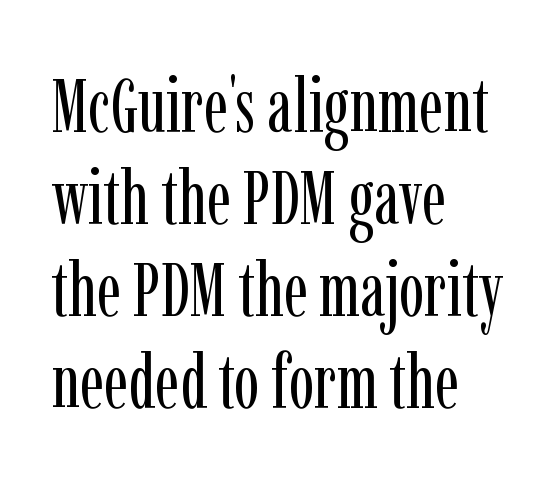
Alignment: flush left. Classification — serif. Beneath every word, the page is bare. Do the characters align in a grid? No, the font is proportional.
